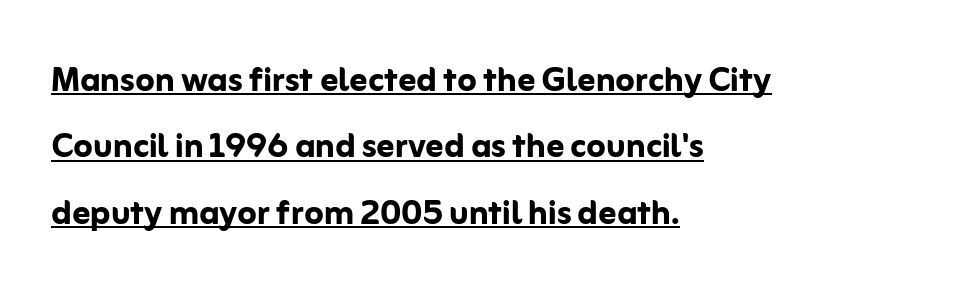
Q: Is the text bold? A: Yes.
Q: Is the text italic (slanted)? A: No, it is upright.
Q: Is the typeface a serif or a sans-serif typeface? A: Sans-serif.
Q: Is the text underlined? A: Yes.
Q: How is the paragraph aligned? A: Left-aligned.
Q: Is the spacing between letters normal or unusually wide? A: Normal.
Q: Is the spacing between lines tight, normal or loose? A: Normal.
Q: Width (condensed, normal, or wide)? A: Normal.
Q: Stroke contrast? A: Low.
Q: x-height? A: Medium.
Q: Monospaced? A: No.
